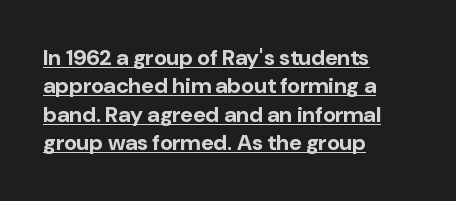
Q: Is the text bold? A: Yes.
Q: Is the text italic (slanted)? A: No, it is upright.
Q: Is the text underlined? A: Yes.
Q: How is the paragraph aligned? A: Left-aligned.
Q: Is the spacing between letters normal or unusually wide? A: Normal.
Q: Is the spacing between lines tight, normal or loose? A: Normal.
